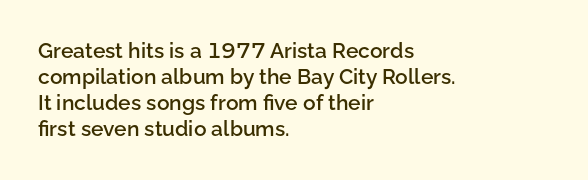
Set as a demibold, roughly 600 on the weight scale. Letter spacing: default. Where is the straight margin? On the left. Designer's note — italics off, roman on. Descenders are the only things crossing below the line.
